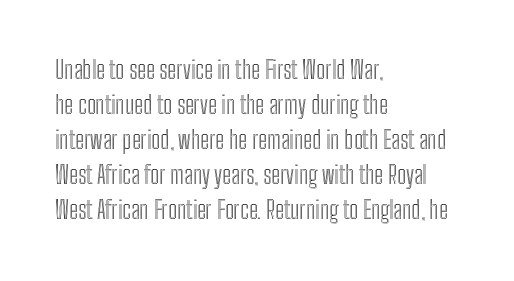
Q: Is the text italic (slanted)? A: No, it is upright.
Q: Is the text underlined? A: No.
Q: How is the paragraph aligned? A: Left-aligned.
Q: Is the spacing between letters normal or unusually wide? A: Normal.
Q: Is the spacing between lines tight, normal or loose? A: Normal.
